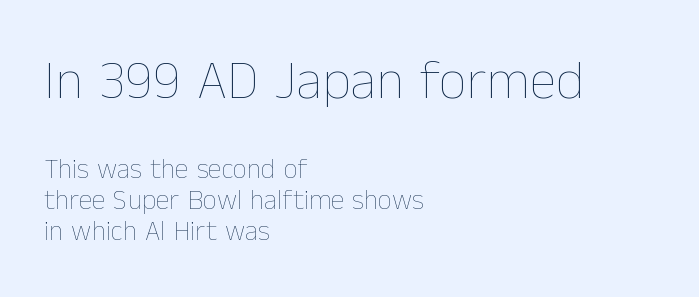
{"italic": "no", "bold": "no", "weight": "thin", "width": "normal", "stroke_contrast": "low", "x_height": "medium", "monospaced": "no", "underline": "no", "align": "left", "line_spacing": "tight", "line_spacing_ratio": 1.12, "letter_spacing": "normal", "letter_spacing_em": 0.0, "larger_block": "first", "size_ratio": 1.96, "glyph_px": 55}
